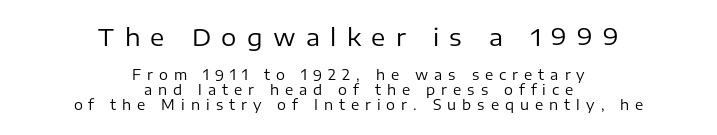
Tracking value appears strongly positive — letters spread wide. Reading down the block, each line starts at a different indent, mirrored at its end. The foot of each line stays bare and open. The lines are packed closely together with very little leading.
